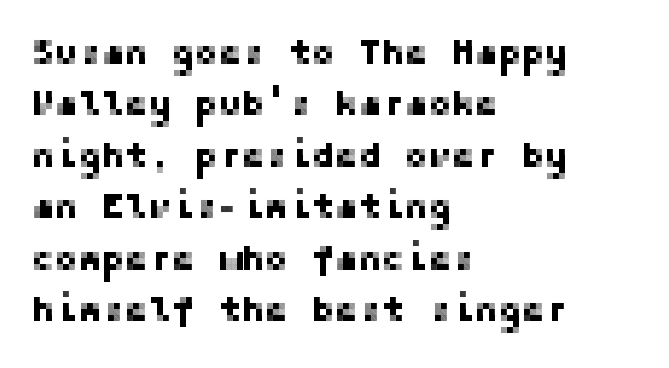
Q: Is the text italic (slanted)? A: No, it is upright.
Q: Is the typeface a serif or a sans-serif typeface? A: Sans-serif.
Q: Is the text underlined? A: No.
Q: How is the paragraph aligned? A: Left-aligned.
Q: Is the spacing between letters normal or unusually wide? A: Normal.
Q: Is the spacing between lines tight, normal or loose? A: Normal.
Q: Width (condensed, normal, or wide)? A: Normal.
Q: Stroke contrast? A: Low.
Q: x-height? A: Medium.
